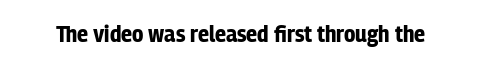
Q: Is the text bold? A: Yes.
Q: Is the text italic (slanted)? A: No, it is upright.
Q: Is the text underlined? A: No.
Q: Is the spacing between letters normal or unusually wide? A: Normal.
